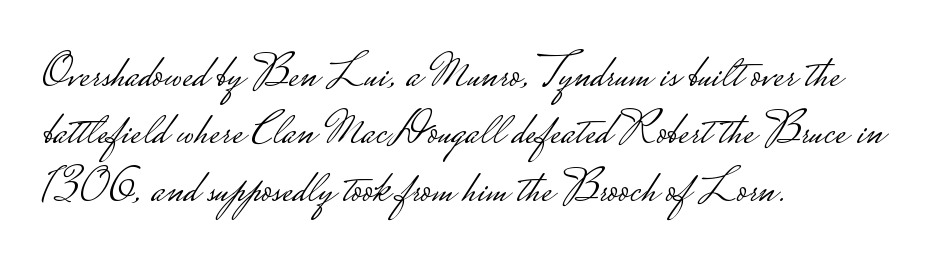
Varying glyph widths throughout — classic text-font behaviour. This rendering uses left alignment, leaving the right contour irregular. Beneath every word, the page is bare. Are there feet on the stems? There aren't — it's a sans. The font sits on the lighter half of the weight spectrum, regular included.
